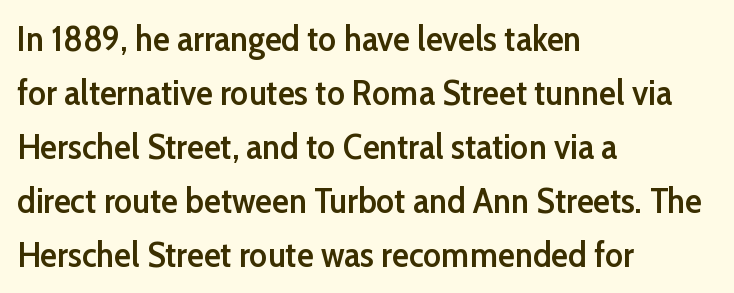
The image shows 35 px semibold sans-serif type, upright; set left-aligned, normal line spacing (1.54x), normal letter spacing, not underlined; low stroke contrast and a medium x-height.
